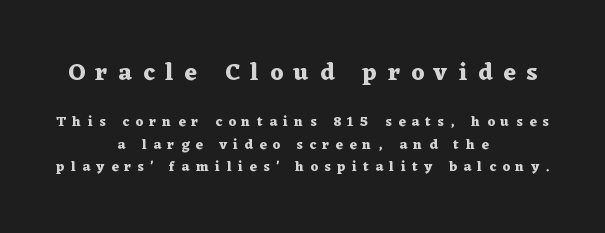
{"italic": "no", "bold": "yes", "underline": "no", "align": "center", "line_spacing": "normal", "line_spacing_ratio": 1.62, "letter_spacing": "wide", "letter_spacing_em": 0.46, "larger_block": "first", "size_ratio": 1.71, "glyph_px": 24}
